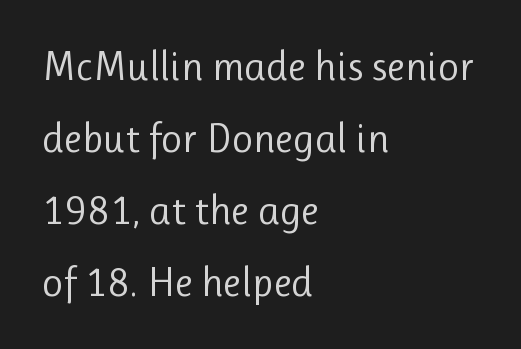
Q: Is the text bold? A: No.
Q: Is the text italic (slanted)? A: No, it is upright.
Q: Is the typeface a serif or a sans-serif typeface? A: Sans-serif.
Q: Is the text underlined? A: No.
Q: How is the paragraph aligned? A: Left-aligned.
Q: Is the spacing between letters normal or unusually wide? A: Normal.
Q: Width (condensed, normal, or wide)? A: Normal.
Q: Stroke contrast? A: Low.
Q: x-height? A: Medium.
Q: Monospaced? A: No.
